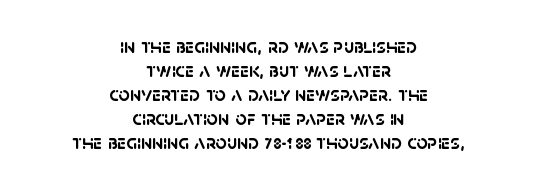
Q: Is the text bold? A: Yes.
Q: Is the text underlined? A: No.
Q: How is the paragraph aligned? A: Centered.
Q: Is the spacing between letters normal or unusually wide? A: Normal.
